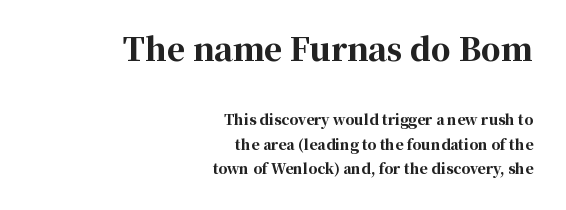
{"serif": "yes", "italic": "no", "bold": "yes", "weight": "bold", "width": "normal", "stroke_contrast": "high", "x_height": "medium", "monospaced": "no", "underline": "no", "align": "right", "line_spacing_ratio": 1.75, "letter_spacing": "normal", "letter_spacing_em": 0.0, "larger_block": "first", "size_ratio": 2.21, "glyph_px": 31}
